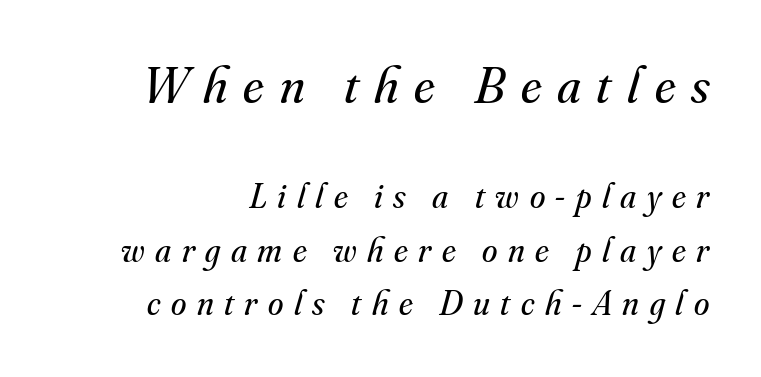
{"serif": "yes", "italic": "yes", "lean": "right", "slant_degrees": 16, "bold": "no", "weight": "regular", "width": "normal", "stroke_contrast": "medium", "x_height": "small", "monospaced": "no", "underline": "no", "line_spacing": "normal", "line_spacing_ratio": 1.53, "letter_spacing": "wide", "letter_spacing_em": 0.3, "larger_block": "first", "size_ratio": 1.49, "glyph_px": 52}
